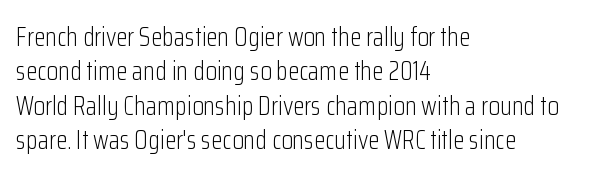
The image shows 26 px text type, upright; set left-aligned, normal line spacing (1.32x), normal letter spacing, not underlined.
